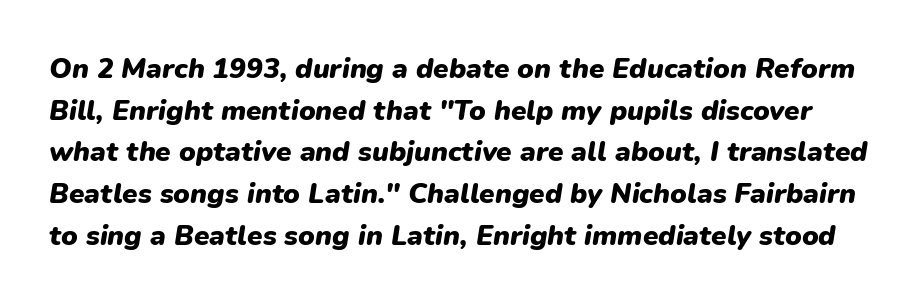
Q: Is the text bold? A: Yes.
Q: Is the text italic (slanted)? A: Yes, it leans right by about 9 degrees.
Q: Is the text underlined? A: No.
Q: Is the spacing between letters normal or unusually wide? A: Normal.
Q: Is the spacing between lines tight, normal or loose? A: Normal.
Q: Width (condensed, normal, or wide)? A: Normal.
Q: Stroke contrast? A: Low.
Q: x-height? A: Medium.
Q: Monospaced? A: No.
